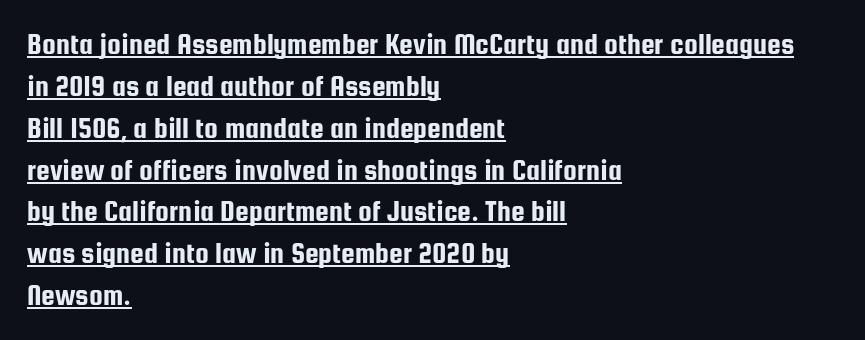
The face used here appears with an underline applied. Line spacing here is normal. The passage shown is typeset with a sans-serif family. Compared with typical body copy, the letter spacing here is the same. Is there any slant? The stems are plumb. Does the copy run flush right? No — it runs flush left.
